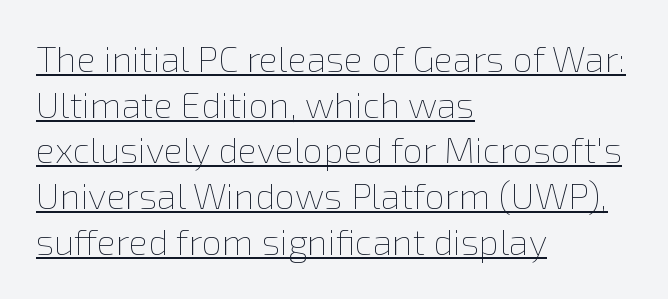
{"italic": "no", "bold": "no", "weight": "thin", "width": "normal", "stroke_contrast": "low", "x_height": "medium", "monospaced": "no", "underline": "yes", "align": "left", "line_spacing": "normal", "line_spacing_ratio": 1.27, "letter_spacing": "normal", "letter_spacing_em": 0.0, "glyph_px": 36}
